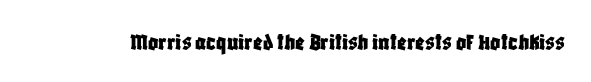
The image shows 25 px text type, upright; set normal letter spacing, not underlined.
